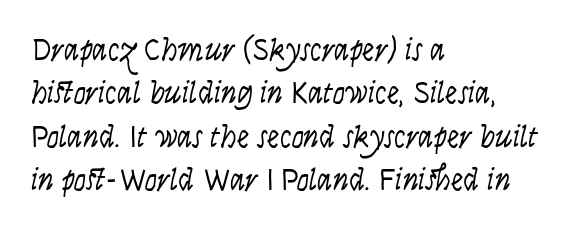
Q: Is the text bold? A: No.
Q: Is the text italic (slanted)? A: Yes, it leans right by about 9 degrees.
Q: Is the text underlined? A: No.
Q: How is the paragraph aligned? A: Left-aligned.
Q: Is the spacing between letters normal or unusually wide? A: Normal.
Q: Is the spacing between lines tight, normal or loose? A: Normal.
Q: Width (condensed, normal, or wide)? A: Condensed.
Q: Stroke contrast? A: Low.
Q: x-height? A: Large.
Q: Monospaced? A: No.
